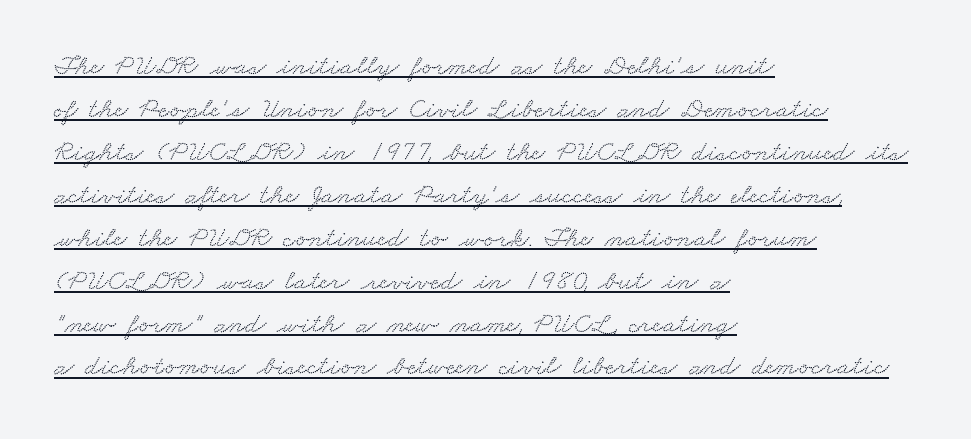
The line texture is even and compact thanks to regular tracking. Does the copy run flush right? No — it runs flush left. Successive baselines arrive at the customary interval. The letters advance in unequal steps, a hallmark of proportional type. The characters display serif detailing at their extremities.
